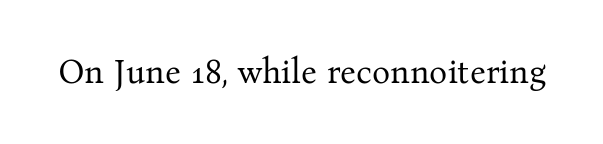
Think of a printed novel: that variable character pitch is what you see here. Classification — serif. Italic: no, the glyphs are upright roman. The weight tops out at a normal text grade. The strip under each line holds only bare page.
